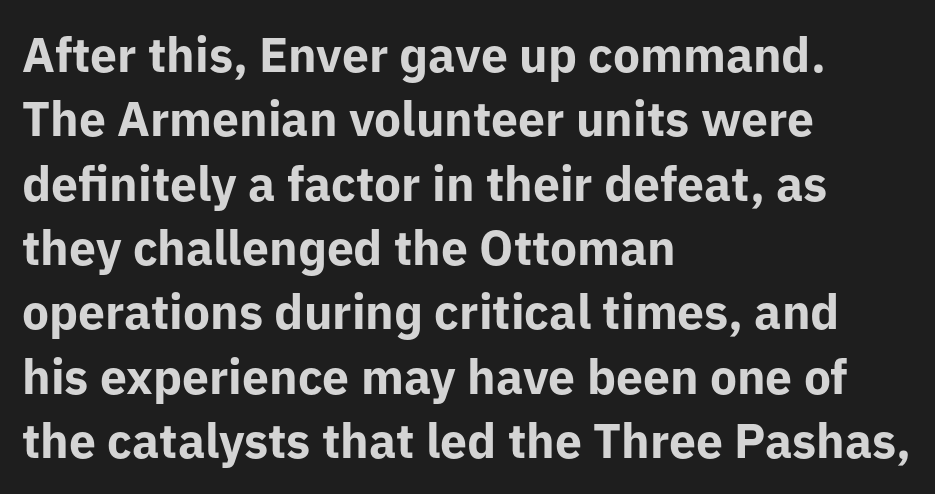
Q: Is the text bold? A: Yes.
Q: Is the text italic (slanted)? A: No, it is upright.
Q: Is the typeface a serif or a sans-serif typeface? A: Sans-serif.
Q: Is the text underlined? A: No.
Q: How is the paragraph aligned? A: Left-aligned.
Q: Is the spacing between letters normal or unusually wide? A: Normal.
Q: Is the spacing between lines tight, normal or loose? A: Normal.
Q: Width (condensed, normal, or wide)? A: Normal.
Q: Stroke contrast? A: Low.
Q: x-height? A: Medium.
Q: Monospaced? A: No.
